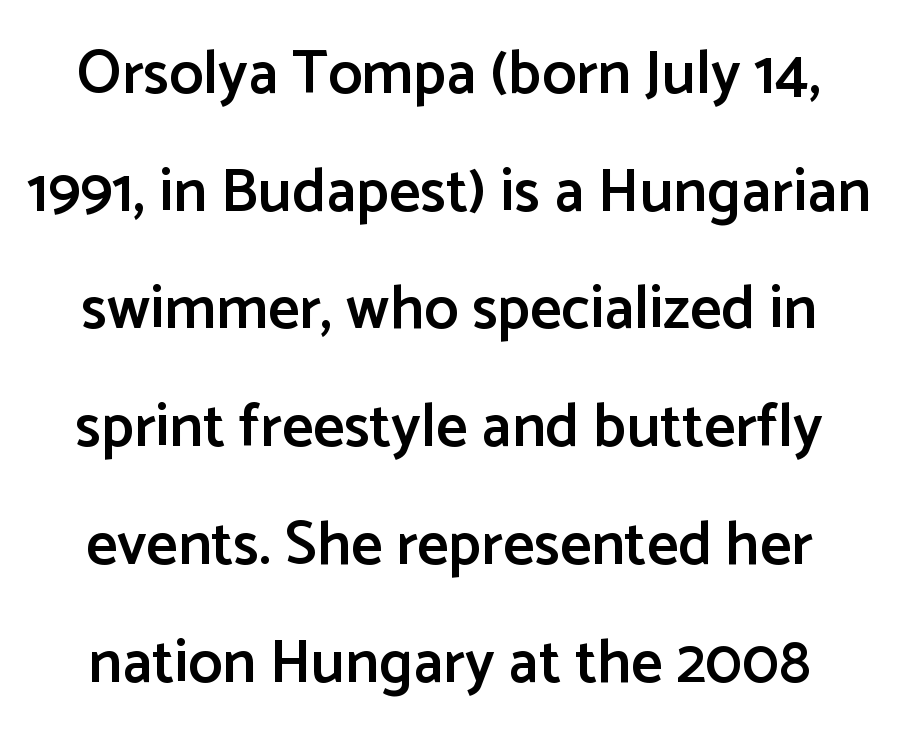
{"serif": "no", "italic": "no", "bold": "semi", "weight": "semibold", "width": "normal", "stroke_contrast": "low", "x_height": "medium", "monospaced": "no", "underline": "no", "line_spacing": "loose", "line_spacing_ratio": 1.93, "letter_spacing": "normal", "letter_spacing_em": 0.0, "glyph_px": 61}
